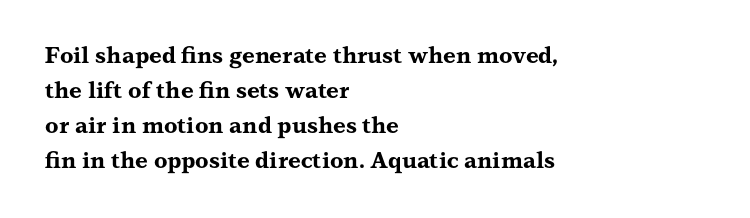
Horizontal bands of white between lines are of average thickness. The rendering keeps characters at their native spacing. Line beginnings align vertically; line endings do not. The font is running at its bold setting. No italicization has been applied; the sample stays upright.
